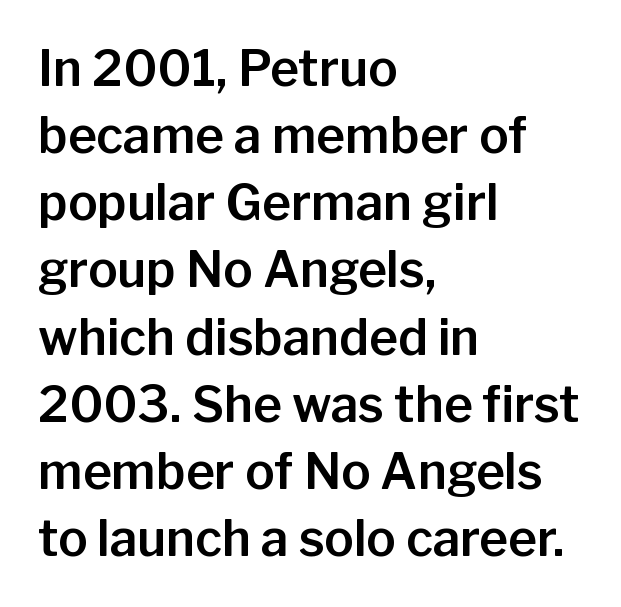
The image shows 49 px sans-serif type, upright; set left-aligned, normal line spacing (1.37x), normal letter spacing, not underlined; low stroke contrast and a medium x-height.
